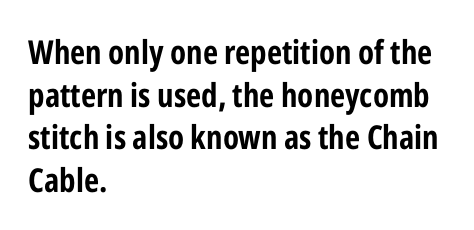
{"serif": "no", "italic": "no", "bold": "yes", "weight": "bold", "width": "condensed", "stroke_contrast": "low", "x_height": "medium", "monospaced": "no", "underline": "no", "align": "left", "line_spacing": "normal", "line_spacing_ratio": 1.29, "letter_spacing": "normal", "letter_spacing_em": 0.0, "glyph_px": 33}
